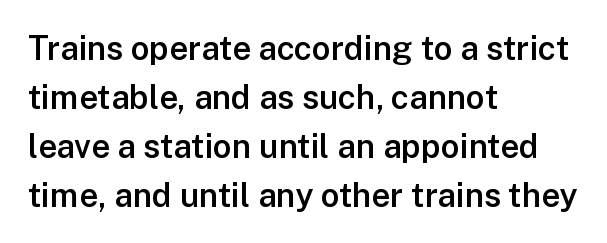
Compared with typical body copy, the letter spacing here is the same. Horizontal bands of white between lines are of average thickness. Posture: upright roman. What kind of face is this? One without serifs — a sans. Stroke thickness is moderately raised; the sample reads as semibold. Left-aligned paragraph, ragged on the right.
